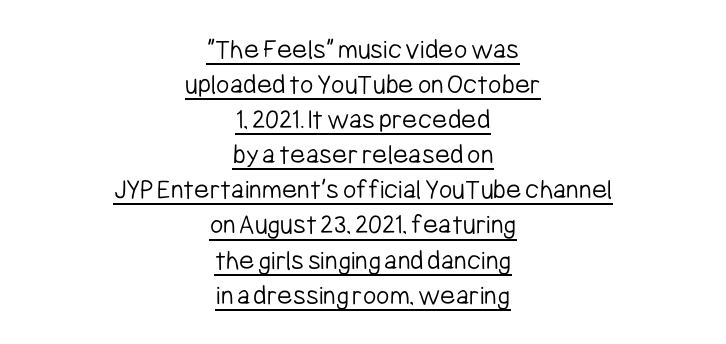
The rendering positions every line midway between the sides. The type family on display is of the sans-serif kind. Each stroke keeps to a modest, everyday thickness or less. Words appear dense and cohesive because spacing is normal. This sample carries an underscore along the baseline area. Think of a printed novel: that variable character pitch is what you see here.
